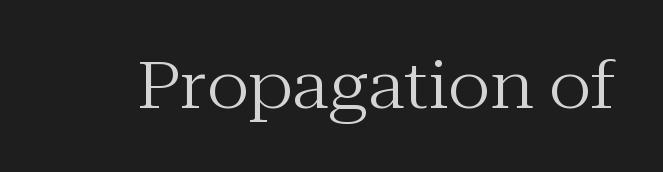
Rule under the text: the space is simply empty. Serif or sans? Serif — the stroke terminals have little feet. Note the varied advance widths — an 'i' is clearly narrower than an 'm'. Stems and bowls with no extra thickness — not bold.
